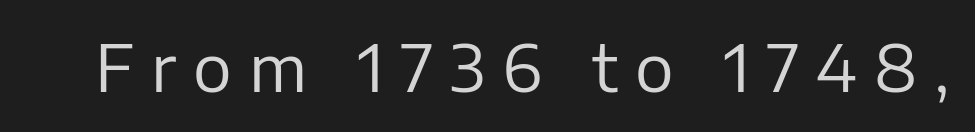
{"serif": "no", "italic": "no", "bold": "no", "weight": "regular", "width": "normal", "stroke_contrast": "low", "x_height": "medium", "monospaced": "no", "underline": "no", "letter_spacing": "wide", "letter_spacing_em": 0.26, "glyph_px": 65}
